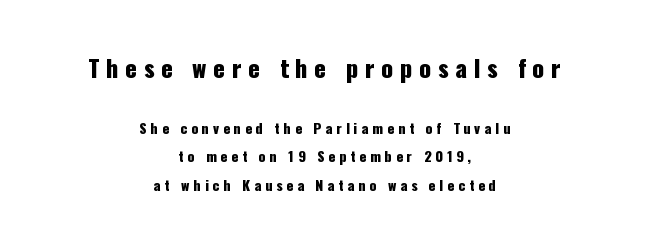
Q: Is the text italic (slanted)? A: No, it is upright.
Q: Is the text underlined? A: No.
Q: How is the paragraph aligned? A: Centered.
Q: Is the spacing between letters normal or unusually wide? A: Unusually wide.
Q: Is the spacing between lines tight, normal or loose? A: Loose.
Q: Which block of text is set in a larger size, the first (top) or the second (bottom)? A: The first (top) one.
